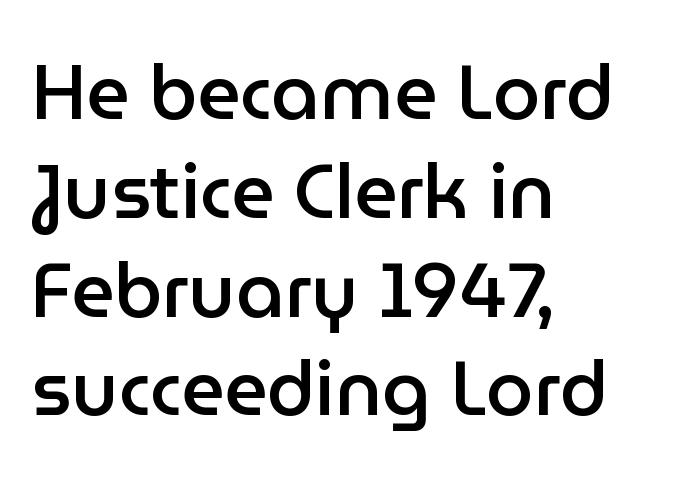
Horizontal alignment here is leftward, the default for most running prose. As a designer I'd log this as weight 600, semibold. The vertical gap from one line to the next is medium. The letters sit at their default tracking, neither squeezed nor spread. Look at the bottom of the vertical strokes: they stop flat, with no serifs. Do the characters align in a grid? No, the font is proportional.
